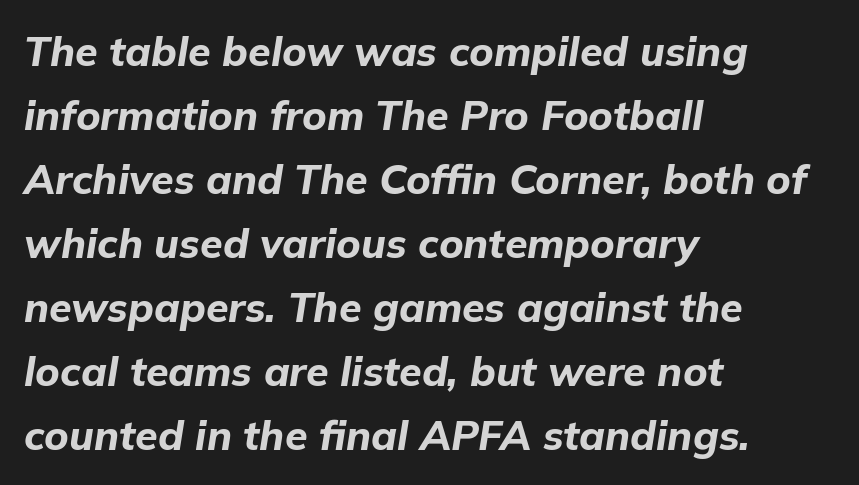
{"italic": "yes", "lean": "right", "slant_degrees": 9, "bold": "yes", "weight": "bold", "width": "normal", "stroke_contrast": "low", "x_height": "medium", "monospaced": "no", "underline": "no", "align": "left", "line_spacing": "normal", "line_spacing_ratio": 1.56, "letter_spacing": "normal", "letter_spacing_em": 0.0, "glyph_px": 41}
